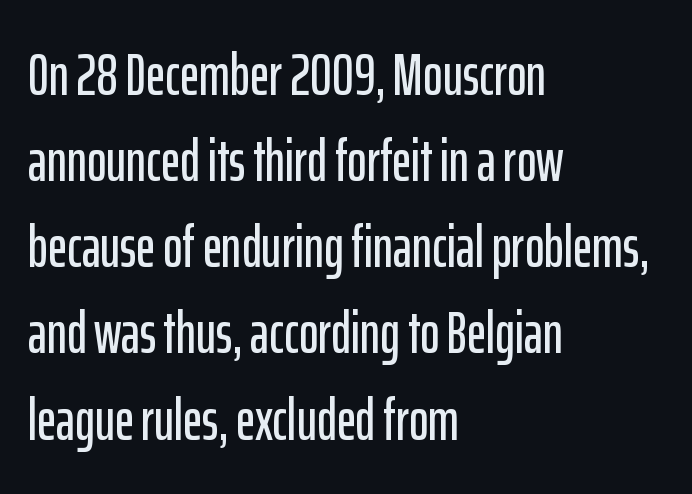
The image shows 59 px condensed sans-serif type, upright; set left-aligned, normal line spacing (1.46x), normal letter spacing, not underlined; low stroke contrast and a medium x-height.
